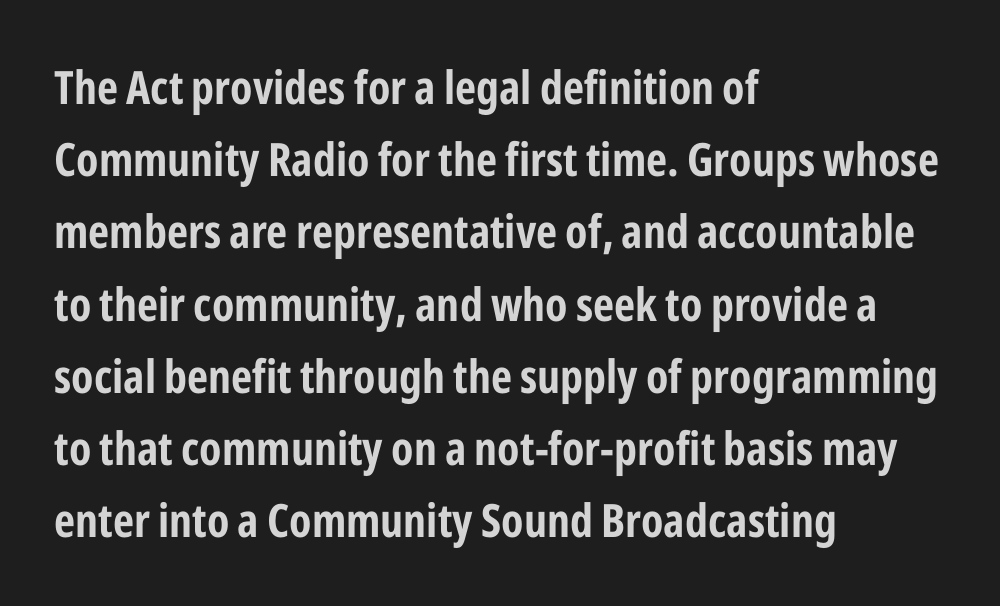
Is the block centered? No — it sits flush against the left margin. Rendered with straight, roman letterforms. In terms of letterform style, serifs are entirely absent. The specimen omits any rule beneath the text block's lines. Strong, thick strokes mark this as bold type.
